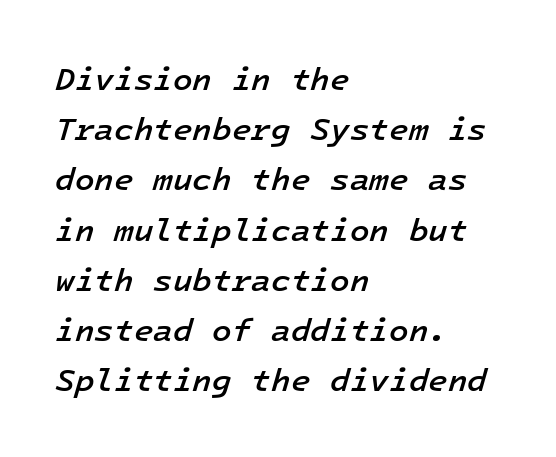
The image shows 32 px semibold type, italic (leaning right), monospaced; set left-aligned, normal line spacing (1.57x), normal letter spacing, not underlined; low stroke contrast and a medium x-height.
